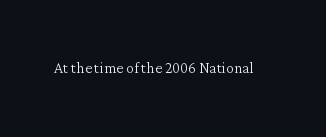
{"italic": "no", "bold": "no", "underline": "no", "letter_spacing": "normal", "letter_spacing_em": 0.0, "glyph_px": 20}
